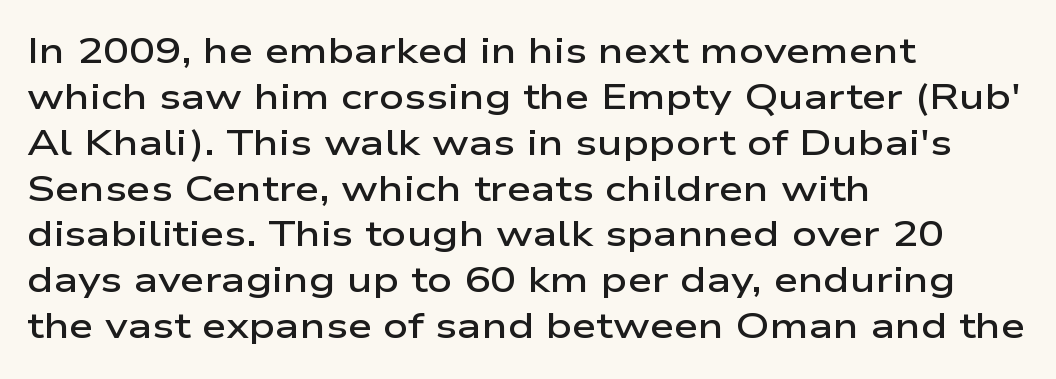
{"serif": "no", "italic": "no", "bold": "semi", "weight": "semibold", "width": "wide", "stroke_contrast": "low", "x_height": "medium", "monospaced": "no", "underline": "no", "align": "left", "line_spacing": "normal", "line_spacing_ratio": 1.31, "letter_spacing": "normal", "letter_spacing_em": 0.0, "glyph_px": 35}
